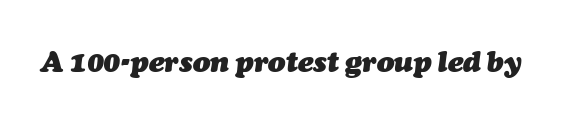
The rendering uses natural spacing where letterforms have individual widths. Nobody touched the tracking dial on this one. Is the type bold? Yes — the strokes are clearly thick and heavy. Check under the words: just untouched page. When letters slant like this, we call the style italic.
